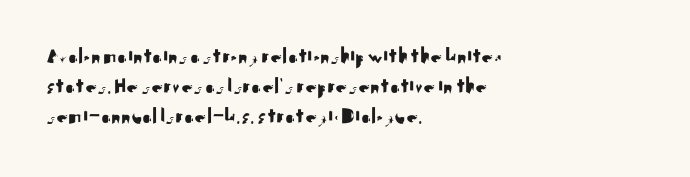
The ragged edge is on the right, which tells us the setting is flush left. What's the leading like? Ordinary, nothing unusual. Posture: straight, roman, zero tilt. The face used here is rendered with its standard letterfit. Letters rest on an invisible, unmarked baseline.
